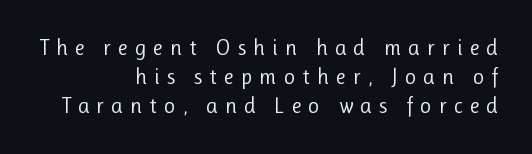
{"italic": "no", "bold": "no", "underline": "no", "align": "right", "line_spacing": "normal", "line_spacing_ratio": 1.32, "letter_spacing": "wide", "letter_spacing_em": 0.32, "glyph_px": 22}
